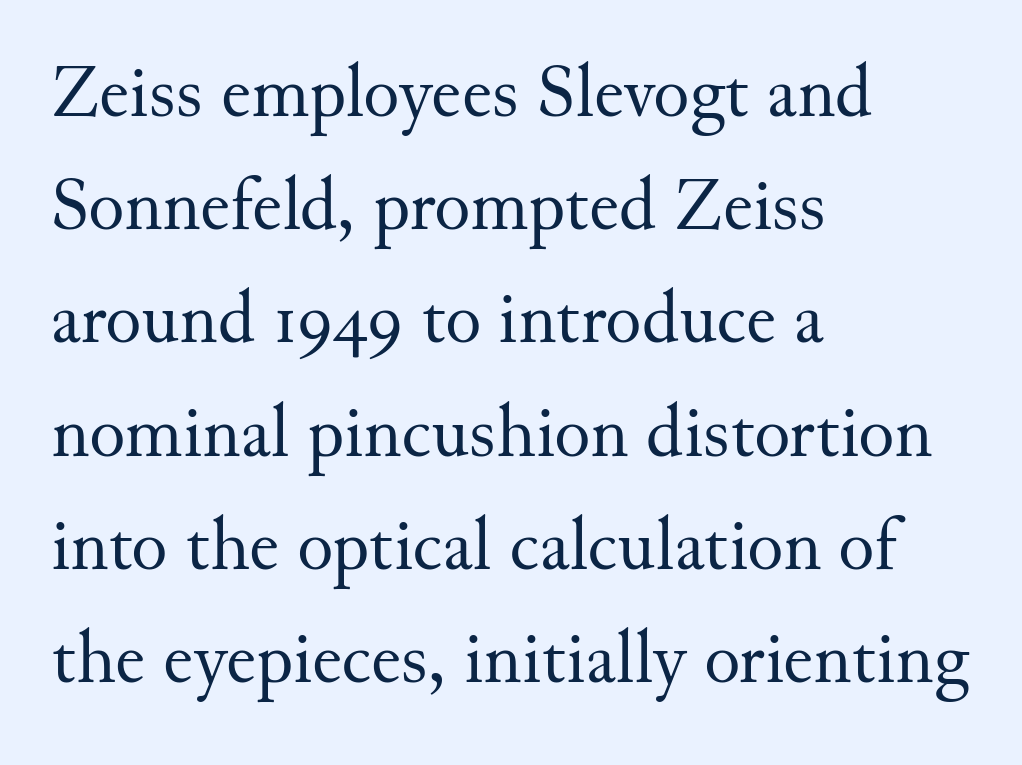
Q: Is the text bold? A: No.
Q: Is the text italic (slanted)? A: No, it is upright.
Q: Is the typeface a serif or a sans-serif typeface? A: Serif.
Q: Is the text underlined? A: No.
Q: How is the paragraph aligned? A: Left-aligned.
Q: Is the spacing between letters normal or unusually wide? A: Normal.
Q: Is the spacing between lines tight, normal or loose? A: Normal.
Q: Width (condensed, normal, or wide)? A: Normal.
Q: Stroke contrast? A: Medium.
Q: x-height? A: Small.
Q: Monospaced? A: No.
